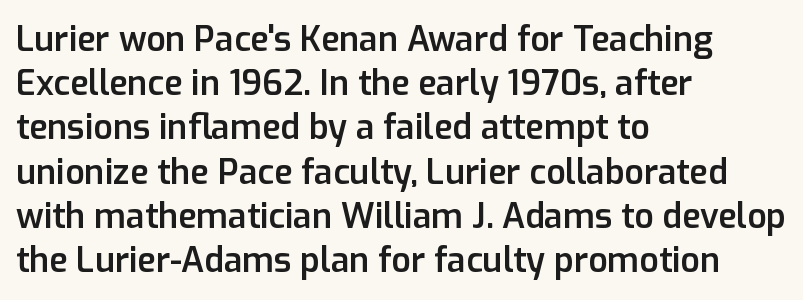
Q: Is the text bold? A: Semi-bold.
Q: Is the text italic (slanted)? A: No, it is upright.
Q: Is the typeface a serif or a sans-serif typeface? A: Sans-serif.
Q: Is the text underlined? A: No.
Q: How is the paragraph aligned? A: Left-aligned.
Q: Is the spacing between letters normal or unusually wide? A: Normal.
Q: Is the spacing between lines tight, normal or loose? A: Normal.
Q: Width (condensed, normal, or wide)? A: Normal.
Q: Stroke contrast? A: Low.
Q: x-height? A: Medium.
Q: Monospaced? A: No.
